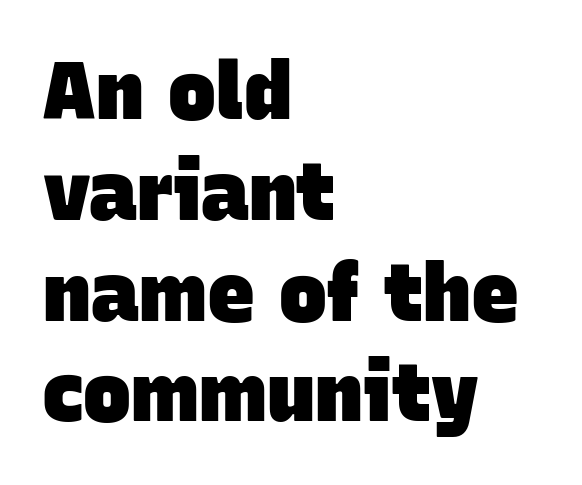
{"serif": "no", "bold": "yes", "weight": "heavy", "width": "normal", "stroke_contrast": "low", "x_height": "large", "monospaced": "no", "underline": "no", "align": "left", "line_spacing": "normal", "line_spacing_ratio": 1.26, "letter_spacing": "normal", "letter_spacing_em": 0.0, "glyph_px": 80}
